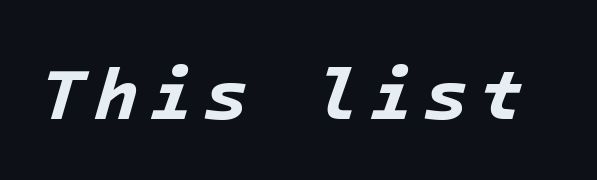
Notice how thick the strokes are: this is what a full bold looks like. When letters slant like this, we call the style italic. Check under the words: just untouched page.
